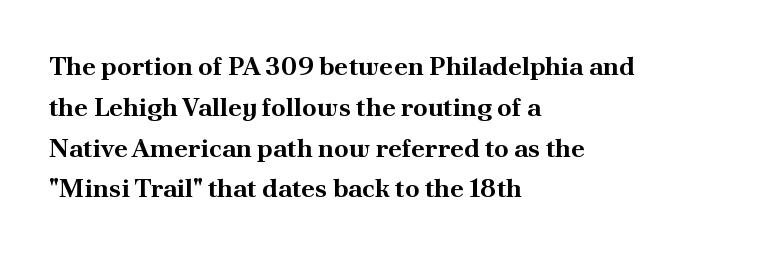
The image shows 26 px bold type, upright; set left-aligned, normal line spacing (1.57x), normal letter spacing, not underlined.
